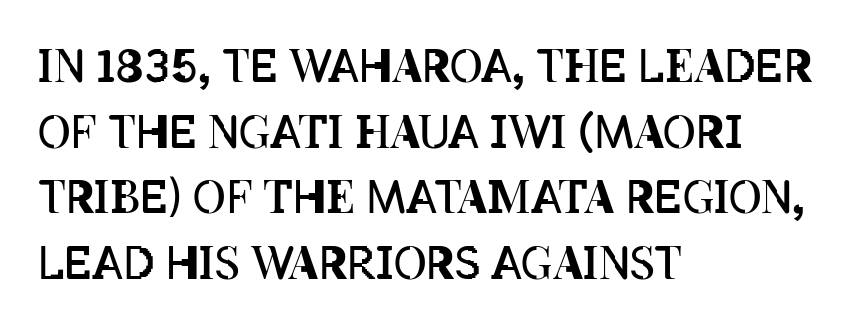
The image shows 45 px regular-weight, condensed type, upright; set left-aligned, normal line spacing (1.46x), normal letter spacing, not underlined; low stroke contrast and a large x-height.
